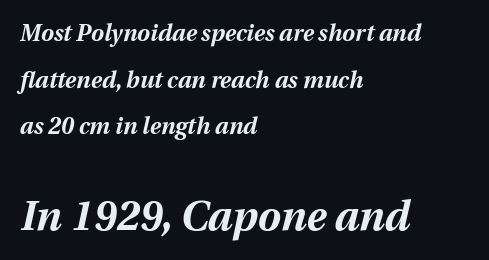
Q: Is the text bold? A: Yes.
Q: Is the text italic (slanted)? A: Yes, it leans right by about 12 degrees.
Q: Is the text underlined? A: No.
Q: How is the paragraph aligned? A: Left-aligned.
Q: Is the spacing between letters normal or unusually wide? A: Normal.
Q: Is the spacing between lines tight, normal or loose? A: Loose.
Q: Which block of text is set in a larger size, the first (top) or the second (bottom)? A: The second (bottom) one.
Q: Width (condensed, normal, or wide)? A: Normal.
Q: Stroke contrast? A: Medium.
Q: x-height? A: Medium.
Q: Monospaced? A: No.
